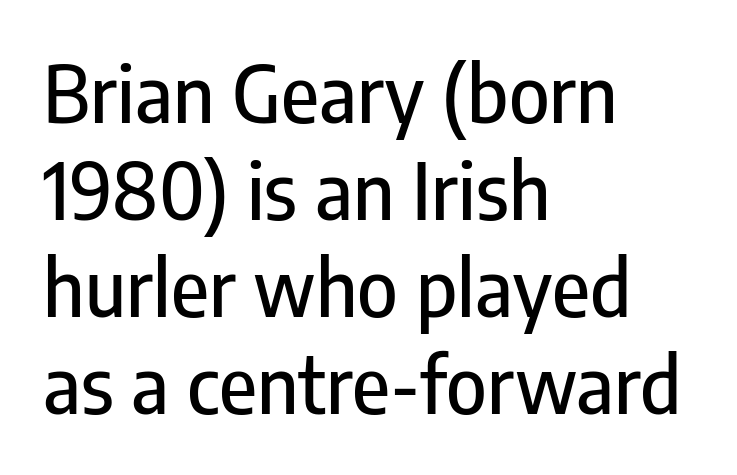
{"serif": "no", "italic": "no", "width": "condensed", "stroke_contrast": "low", "x_height": "medium", "monospaced": "no", "underline": "no", "align": "left", "line_spacing": "normal", "line_spacing_ratio": 1.26, "letter_spacing": "normal", "letter_spacing_em": 0.0, "glyph_px": 77}
